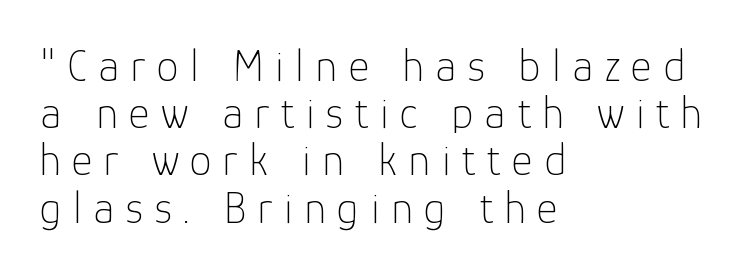
{"serif": "no", "italic": "no", "bold": "no", "weight": "thin", "width": "normal", "stroke_contrast": "low", "x_height": "medium", "monospaced": "no", "underline": "no", "align": "left", "line_spacing": "tight", "line_spacing_ratio": 1.05, "letter_spacing": "wide", "letter_spacing_em": 0.25, "glyph_px": 45}
